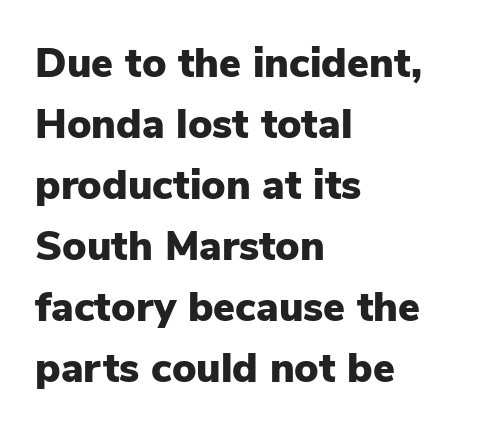
{"serif": "no", "italic": "no", "bold": "yes", "weight": "heavy", "width": "normal", "stroke_contrast": "low", "x_height": "medium", "monospaced": "no", "underline": "no", "align": "left", "line_spacing": "normal", "line_spacing_ratio": 1.49, "letter_spacing": "normal", "letter_spacing_em": 0.0, "glyph_px": 41}
